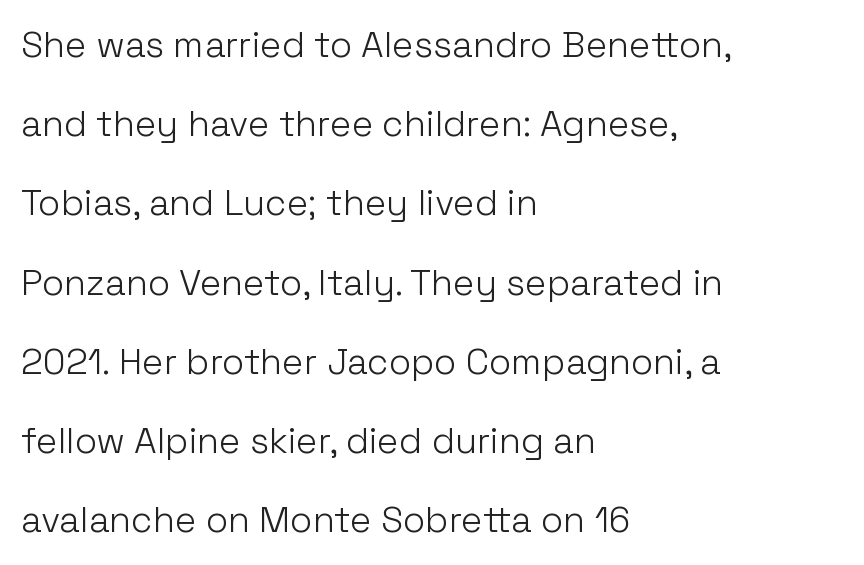
The image shows 36 px light sans-serif type, upright; set left-aligned, loose line spacing (2.2x), normal letter spacing, not underlined; low stroke contrast and a medium x-height.
